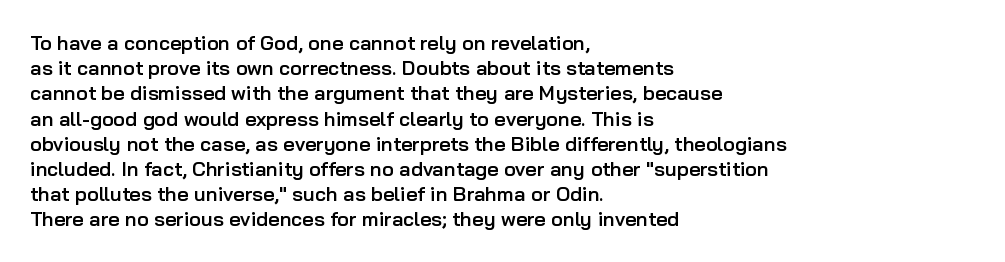
The image shows 20 px text type, upright; set left-aligned, normal line spacing (1.26x), normal letter spacing, not underlined.
